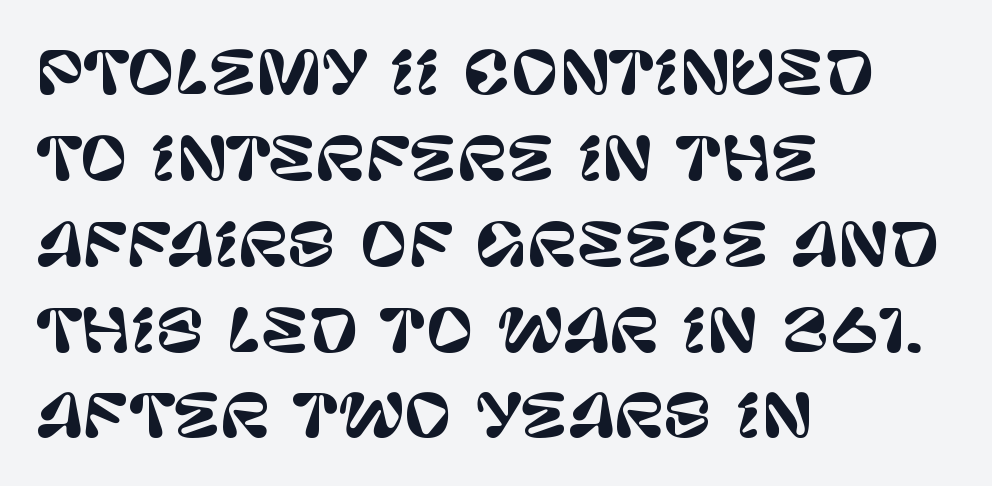
Glyph-to-glyph distance matches everyday printed text. Is this a fixed-width face? No — the glyphs have proportional, varying widths. This sample uses a sans-serif face.
